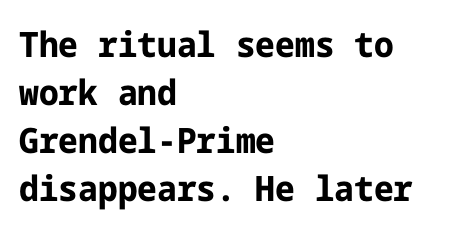
Q: Is the text bold? A: Yes.
Q: Is the text italic (slanted)? A: No, it is upright.
Q: Is the typeface a serif or a sans-serif typeface? A: Sans-serif.
Q: Is the text underlined? A: No.
Q: How is the paragraph aligned? A: Left-aligned.
Q: Is the spacing between letters normal or unusually wide? A: Normal.
Q: Is the spacing between lines tight, normal or loose? A: Normal.
Q: Width (condensed, normal, or wide)? A: Normal.
Q: Stroke contrast? A: Low.
Q: x-height? A: Medium.
